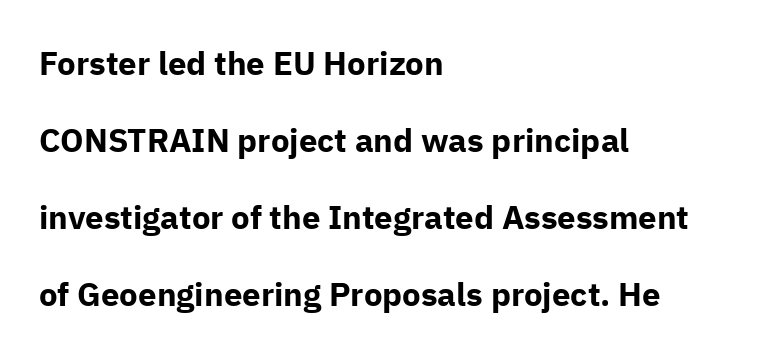
The image shows 33 px bold sans-serif type, upright; set left-aligned, loose line spacing (2.33x), normal letter spacing, not underlined; low stroke contrast and a medium x-height.
